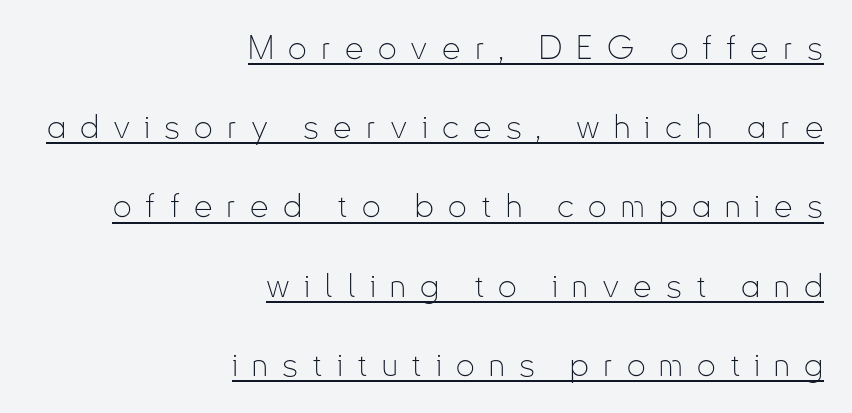
Short and long lines alike share a common ending point at right. A typesetter would call this proportional, since set widths differ per character. The font is comparable to plain body text, perhaps lighter. A typesetter would call this leading open, well beyond the default. The sample's only ornament is a line tracing under the words. Words appear elongated and porous because spacing is wide.
